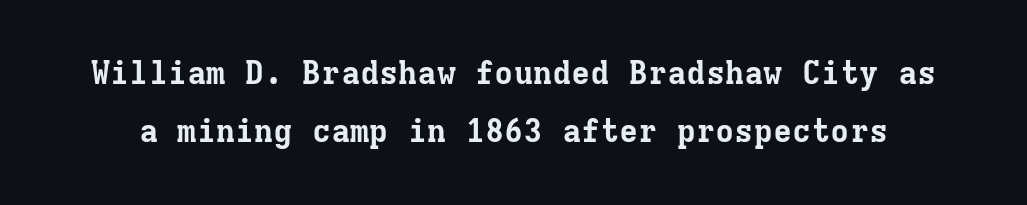
Q: Is the text bold? A: Yes.
Q: Is the text italic (slanted)? A: No, it is upright.
Q: Is the typeface a serif or a sans-serif typeface? A: Serif.
Q: Is the text underlined? A: No.
Q: Is the spacing between letters normal or unusually wide? A: Normal.
Q: Width (condensed, normal, or wide)? A: Normal.
Q: Stroke contrast? A: Low.
Q: x-height? A: Medium.
Q: Monospaced? A: Yes.
